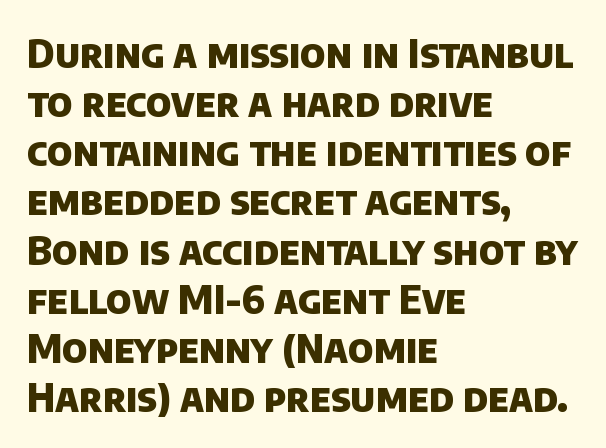
The rendering uses a bold face; every stroke is thick and dark. Serifs: no, the terminals of the letterforms are clean. Proportional: the letters do not fall into vertical columns. Quick note: interline space is typical. How are the letters spaced? Ordinarily, with no added tracking.
